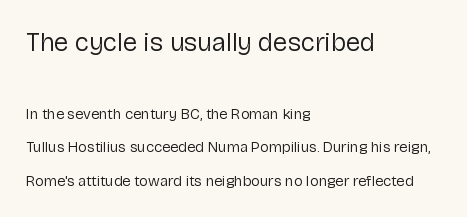
Q: Is the text bold? A: No.
Q: Is the text italic (slanted)? A: No, it is upright.
Q: Is the text underlined? A: No.
Q: How is the paragraph aligned? A: Left-aligned.
Q: Is the spacing between letters normal or unusually wide? A: Normal.
Q: Is the spacing between lines tight, normal or loose? A: Loose.
Q: Which block of text is set in a larger size, the first (top) or the second (bottom)? A: The first (top) one.
